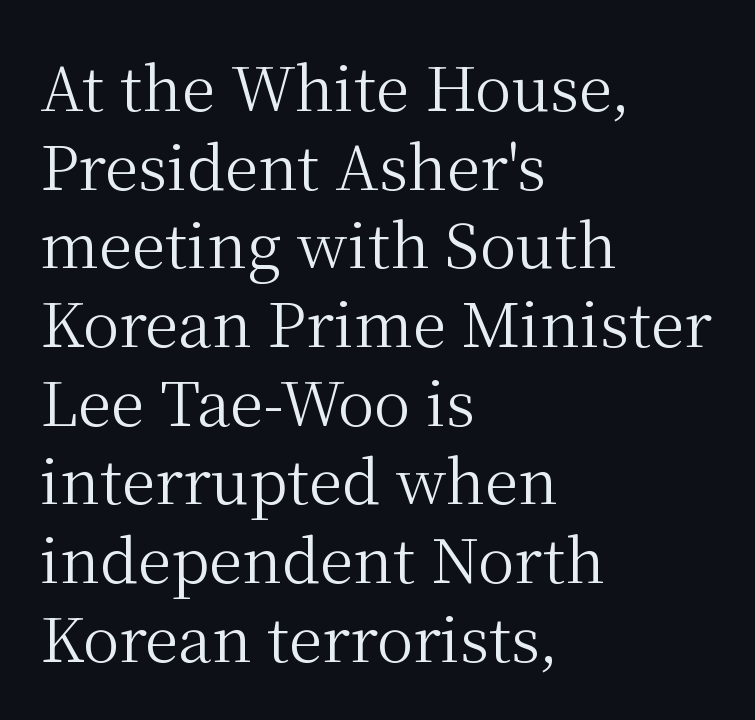
{"serif": "yes", "italic": "no", "bold": "no", "weight": "regular", "width": "normal", "stroke_contrast": "medium", "x_height": "medium", "monospaced": "no", "underline": "no", "align": "left", "line_spacing": "normal", "line_spacing_ratio": 1.29, "letter_spacing": "normal", "letter_spacing_em": 0.0, "glyph_px": 61}
